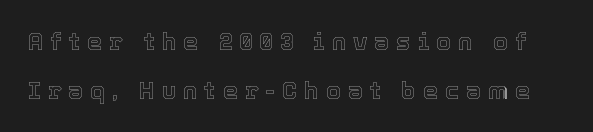
Q: Is the text italic (slanted)? A: No, it is upright.
Q: Is the text underlined? A: No.
Q: Is the spacing between letters normal or unusually wide? A: Unusually wide.
Q: Is the spacing between lines tight, normal or loose? A: Loose.
